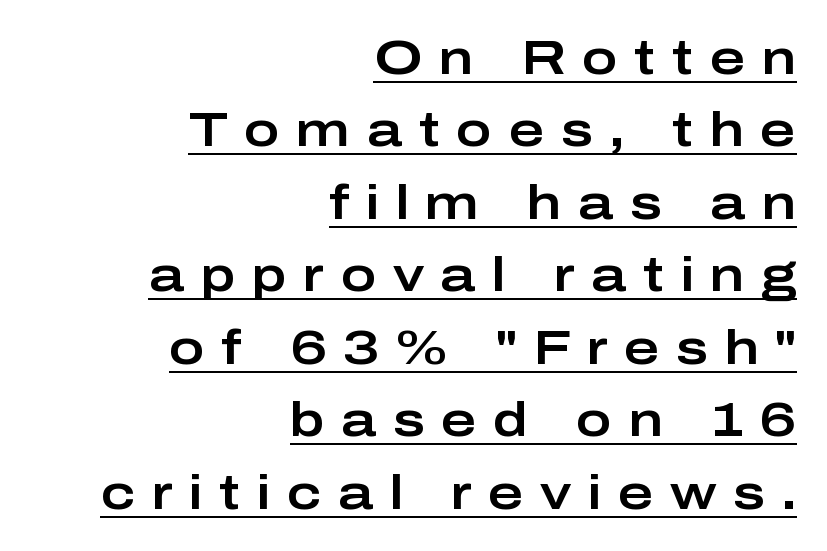
{"serif": "no", "italic": "no", "width": "wide", "stroke_contrast": "low", "x_height": "medium", "monospaced": "no", "underline": "yes", "align": "right", "line_spacing": "normal", "line_spacing_ratio": 1.51, "letter_spacing": "wide", "letter_spacing_em": 0.34, "glyph_px": 48}
